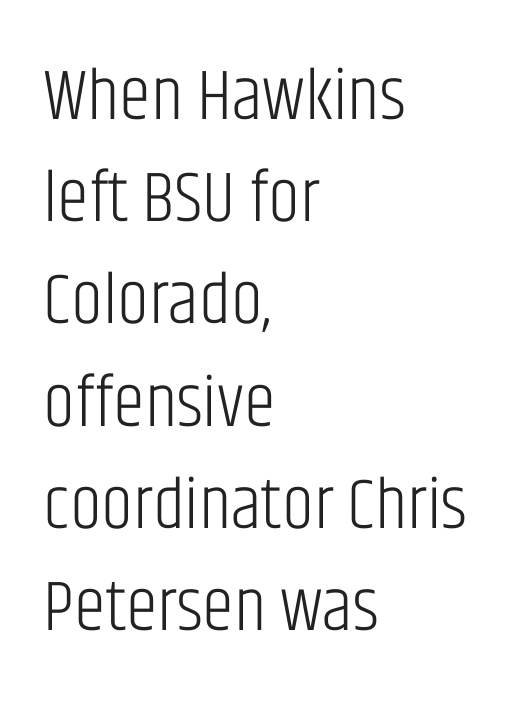
The image shows 72 px light, condensed sans-serif type, upright; set left-aligned, normal line spacing (1.42x), normal letter spacing, not underlined; low stroke contrast and a large x-height.
